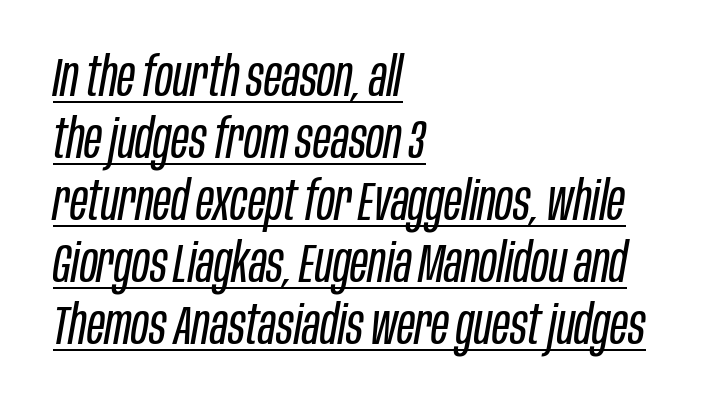
{"italic": "yes", "lean": "right", "slant_degrees": 10, "bold": "no", "weight": "regular", "width": "condensed", "stroke_contrast": "low", "x_height": "large", "monospaced": "no", "underline": "yes", "align": "left", "line_spacing": "tight", "line_spacing_ratio": 1.15, "letter_spacing": "normal", "letter_spacing_em": 0.0, "glyph_px": 54}
